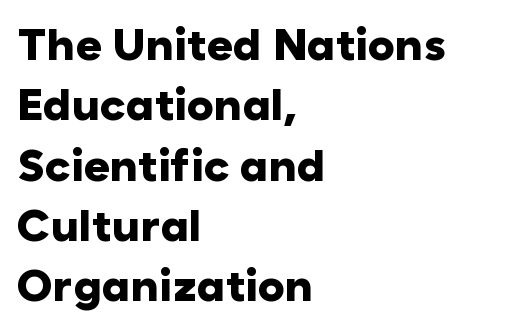
Spacing verdict: proportional, widths tailored to each character. Vertically, the passage feels balanced, rows spaced as you'd expect. The tracking reads as untouched default to a designer's eye. This rendering features lettering with no underline. The lettering stays uniformly vertical, giving the passage a roman look.
